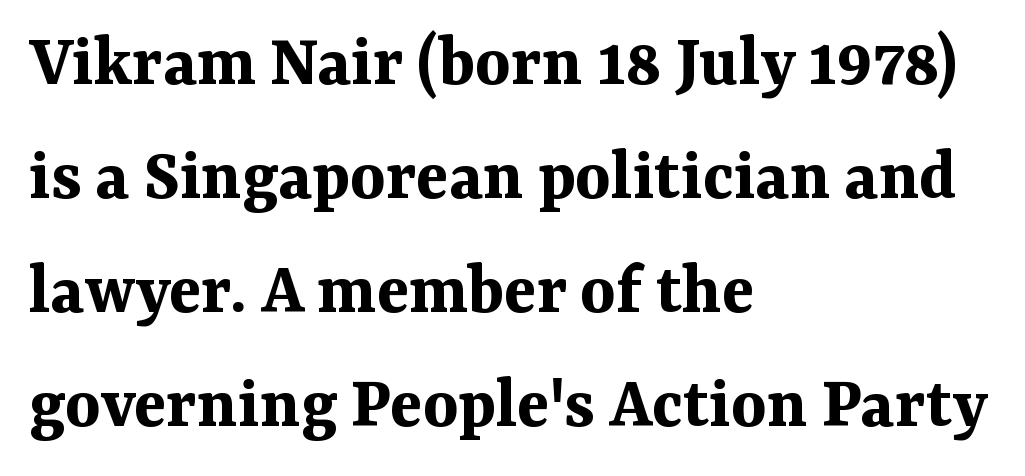
The setting favours the left margin, as ordinary paragraphs usually do. The face used here is rendered with its standard letterfit. Check under the words: just untouched page. Posture: straight, roman, zero tilt.
